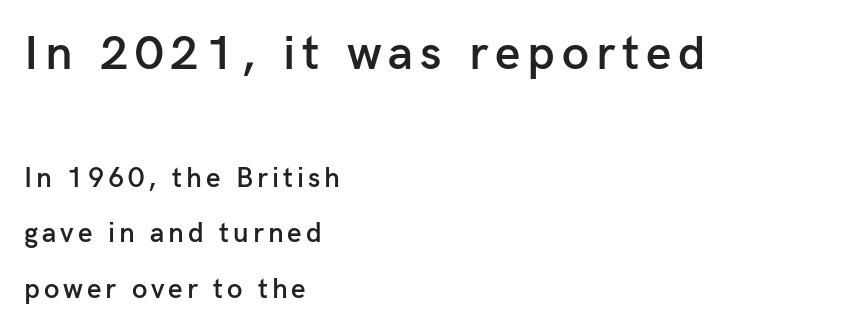
{"serif": "no", "italic": "no", "bold": "semi", "weight": "semibold", "width": "normal", "stroke_contrast": "low", "x_height": "medium", "monospaced": "no", "underline": "no", "align": "left", "line_spacing": "loose", "line_spacing_ratio": 1.99, "larger_block": "first", "size_ratio": 1.75, "glyph_px": 49}
